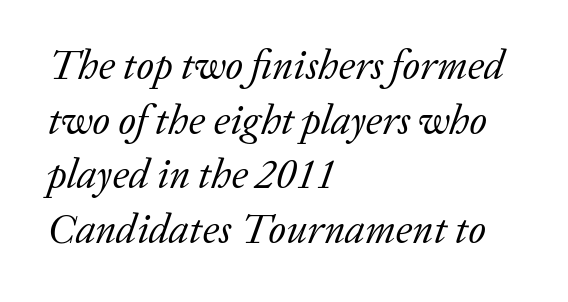
Q: Is the text bold? A: No.
Q: Is the text italic (slanted)? A: Yes, it leans right by about 20 degrees.
Q: Is the typeface a serif or a sans-serif typeface? A: Serif.
Q: Is the text underlined? A: No.
Q: How is the paragraph aligned? A: Left-aligned.
Q: Is the spacing between letters normal or unusually wide? A: Normal.
Q: Is the spacing between lines tight, normal or loose? A: Normal.
Q: Width (condensed, normal, or wide)? A: Normal.
Q: Stroke contrast? A: Low.
Q: x-height? A: Medium.
Q: Monospaced? A: No.
